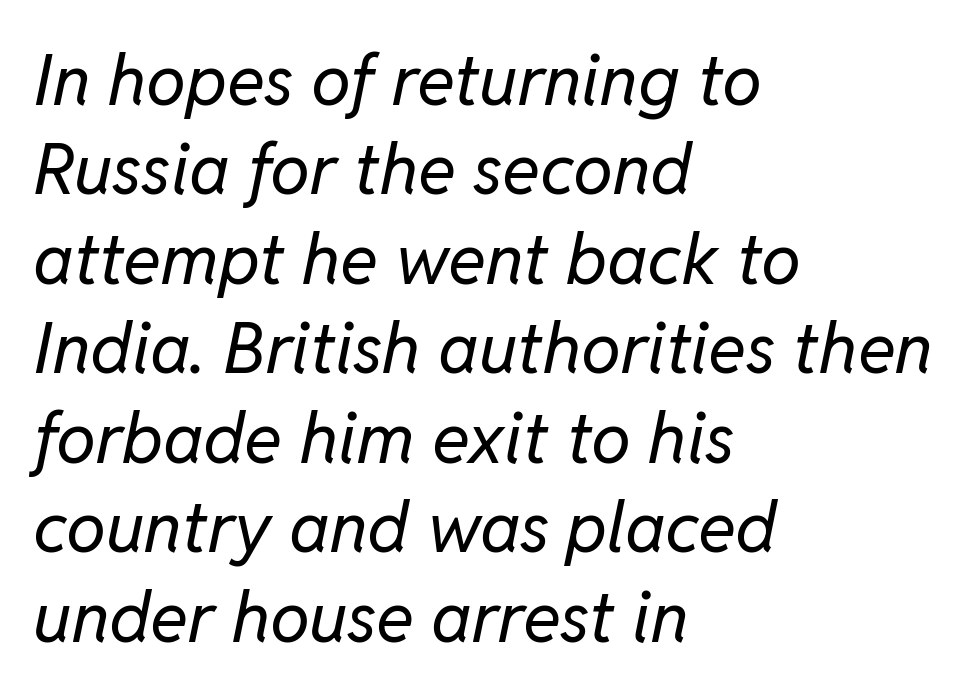
{"italic": "yes", "lean": "right", "slant_degrees": 11, "bold": "no", "weight": "regular", "width": "normal", "stroke_contrast": "low", "x_height": "medium", "monospaced": "no", "underline": "no", "align": "left", "line_spacing": "normal", "line_spacing_ratio": 1.26, "letter_spacing": "normal", "letter_spacing_em": 0.0, "glyph_px": 71}
